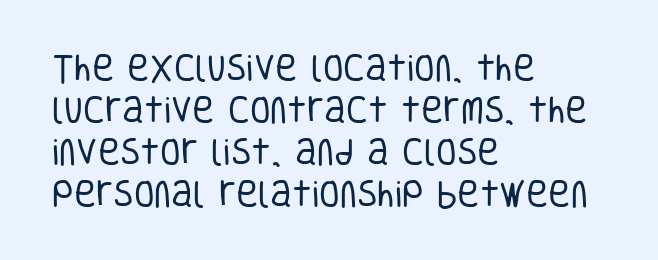
{"serif": "no", "italic": "no", "bold": "no", "weight": "regular", "width": "condensed", "stroke_contrast": "low", "x_height": "large", "monospaced": "no", "underline": "no", "align": "left", "line_spacing": "normal", "line_spacing_ratio": 1.4, "letter_spacing": "normal", "letter_spacing_em": 0.0, "glyph_px": 30}
